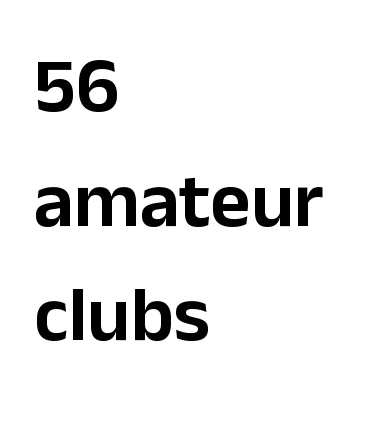
{"serif": "no", "italic": "no", "width": "normal", "stroke_contrast": "low", "x_height": "medium", "monospaced": "no", "underline": "no", "align": "left", "line_spacing": "normal", "line_spacing_ratio": 1.47, "letter_spacing": "normal", "letter_spacing_em": 0.0, "glyph_px": 78}
